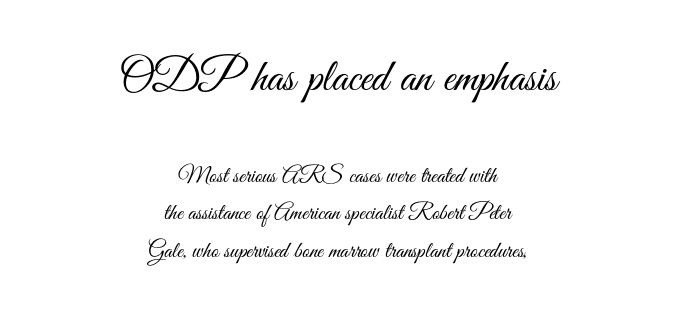
Q: Is the text bold? A: No.
Q: Is the text italic (slanted)? A: Yes.
Q: Is the typeface a serif or a sans-serif typeface? A: Sans-serif.
Q: Is the text underlined? A: No.
Q: How is the paragraph aligned? A: Centered.
Q: Is the spacing between letters normal or unusually wide? A: Normal.
Q: Is the spacing between lines tight, normal or loose? A: Normal.
Q: Which block of text is set in a larger size, the first (top) or the second (bottom)? A: The first (top) one.
Q: Width (condensed, normal, or wide)? A: Condensed.
Q: Stroke contrast? A: Medium.
Q: x-height? A: Small.
Q: Monospaced? A: No.
